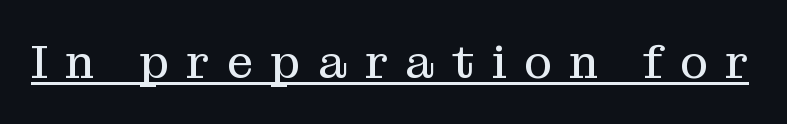
The image shows 47 px regular-weight serif type, upright; set unusually wide letter spacing (+0.37 em), underlined; medium stroke contrast and a medium x-height.
